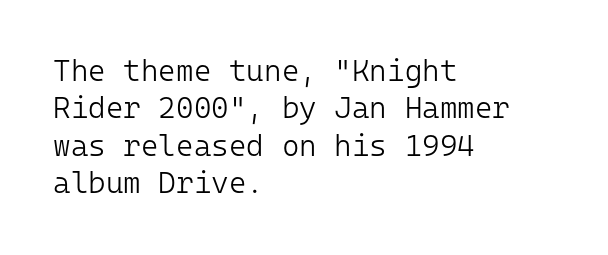
The image shows 30 px light sans-serif type, upright, monospaced; set left-aligned, normal line spacing (1.25x), normal letter spacing, not underlined; low stroke contrast and a medium x-height.
